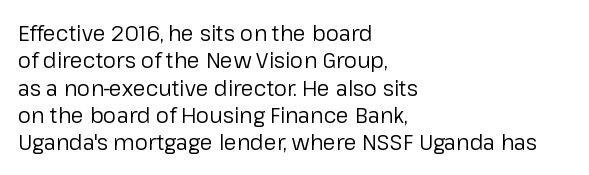
Q: Is the text bold? A: No.
Q: Is the text italic (slanted)? A: No, it is upright.
Q: Is the text underlined? A: No.
Q: How is the paragraph aligned? A: Left-aligned.
Q: Is the spacing between letters normal or unusually wide? A: Normal.
Q: Is the spacing between lines tight, normal or loose? A: Normal.
